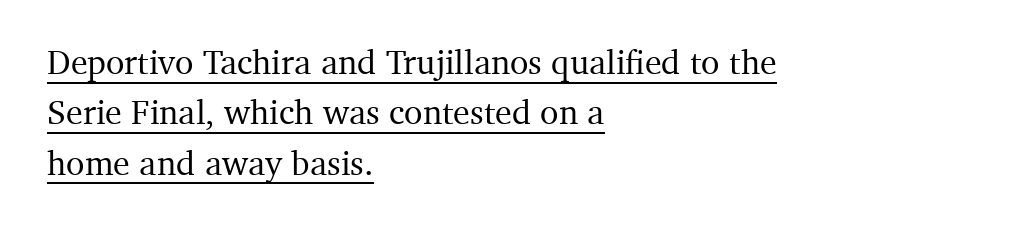
{"serif": "yes", "italic": "no", "width": "normal", "stroke_contrast": "medium", "x_height": "medium", "monospaced": "no", "underline": "yes", "align": "left", "line_spacing": "normal", "line_spacing_ratio": 1.48, "letter_spacing": "normal", "letter_spacing_em": 0.0, "glyph_px": 34}
